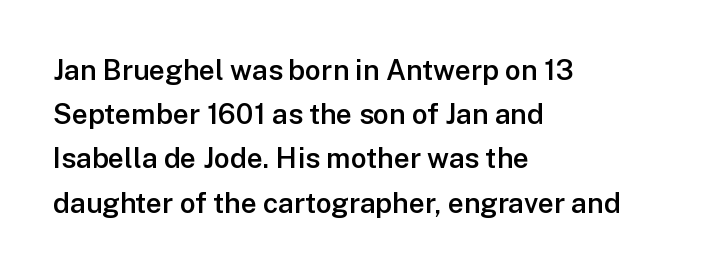
The gap between lines stays unmarked. The lines sit at an ordinary, default distance from one another. The letters stand straight up with perfectly vertical stems. Weight: semibold (demi). Does the type have serifs? No, each stem ends abruptly. Note the varied advance widths — an 'i' is clearly narrower than an 'm'.
